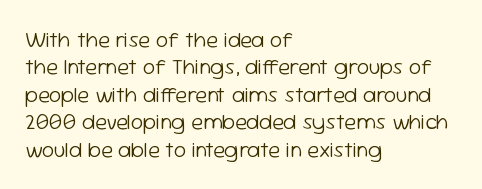
Counters stay open thanks to moderate or lighter strokes. All the whitespace from short lines collects on the right. Normally led — the rows are evenly, conventionally spaced. The glyphs are unaccompanied by any horizontal stroke below them.
